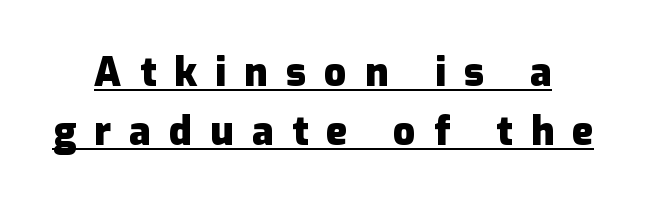
Q: Is the text bold? A: Yes.
Q: Is the text italic (slanted)? A: No, it is upright.
Q: Is the typeface a serif or a sans-serif typeface? A: Sans-serif.
Q: Is the text underlined? A: Yes.
Q: Is the spacing between letters normal or unusually wide? A: Unusually wide.
Q: Is the spacing between lines tight, normal or loose? A: Normal.
Q: Width (condensed, normal, or wide)? A: Normal.
Q: Stroke contrast? A: Low.
Q: x-height? A: Medium.
Q: Monospaced? A: No.
